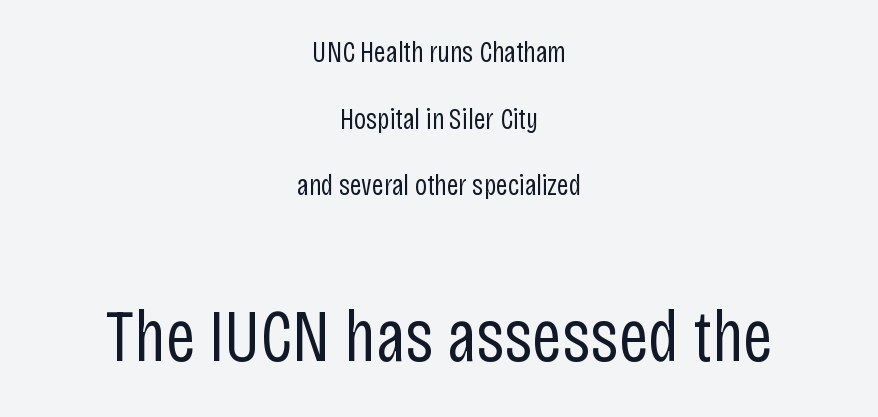
{"serif": "no", "italic": "no", "bold": "no", "weight": "regular", "width": "condensed", "stroke_contrast": "low", "x_height": "large", "monospaced": "no", "underline": "no", "align": "center", "line_spacing": "loose", "line_spacing_ratio": 2.3, "letter_spacing": "normal", "letter_spacing_em": 0.0, "larger_block": "second", "size_ratio": 2.52, "glyph_px": 73}
